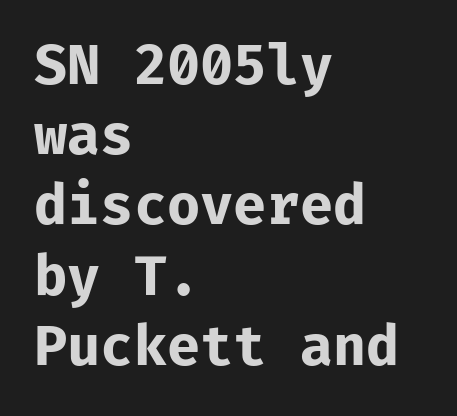
The image shows 54 px bold sans-serif type, upright, monospaced; set left-aligned, normal line spacing (1.3x), normal letter spacing, not underlined; low stroke contrast and a medium x-height.
